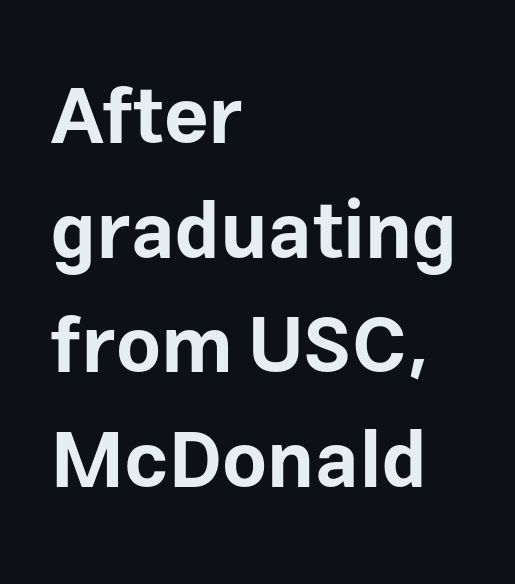
Q: Is the text bold? A: Yes.
Q: Is the text italic (slanted)? A: No, it is upright.
Q: Is the typeface a serif or a sans-serif typeface? A: Sans-serif.
Q: Is the text underlined? A: No.
Q: How is the paragraph aligned? A: Left-aligned.
Q: Is the spacing between letters normal or unusually wide? A: Normal.
Q: Is the spacing between lines tight, normal or loose? A: Normal.
Q: Width (condensed, normal, or wide)? A: Normal.
Q: Stroke contrast? A: Low.
Q: x-height? A: Medium.
Q: Monospaced? A: No.
